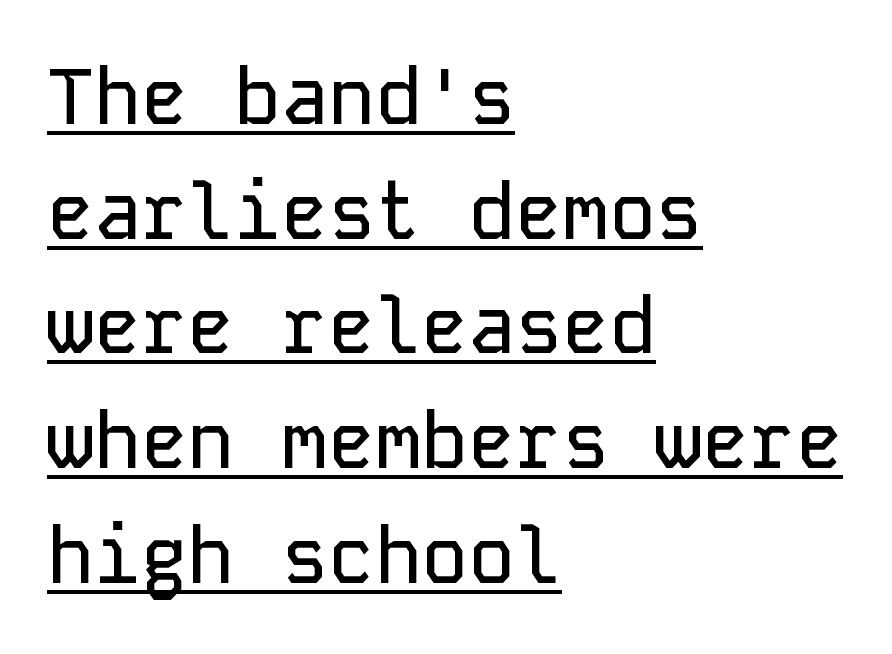
No feet cap the strokes, marking this as sans-serif type. Nobody touched the tracking dial on this one. Upright lettering throughout. Every character here occupies the same horizontal width, giving the sample a typewriter-like rhythm. Vertical spacing — default.
